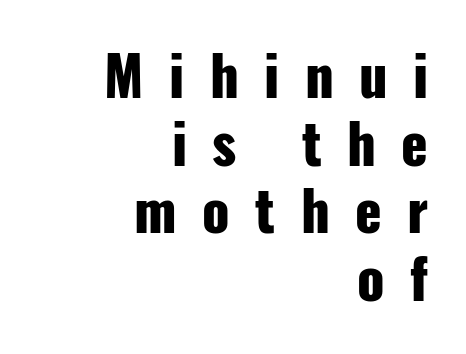
The image shows 55 px heavy, condensed sans-serif type, upright; set right-aligned, line spacing 1.23x, unusually wide letter spacing (+0.46 em), not underlined; low stroke contrast and a medium x-height.
